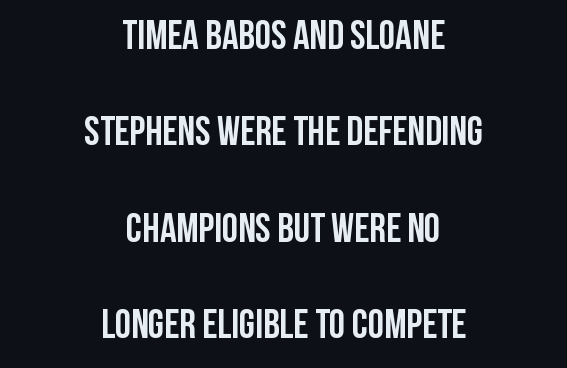
The image shows 41 px semibold, condensed sans-serif type, upright; set centered, loose line spacing (2.35x), normal letter spacing, not underlined; low stroke contrast and a large x-height.
